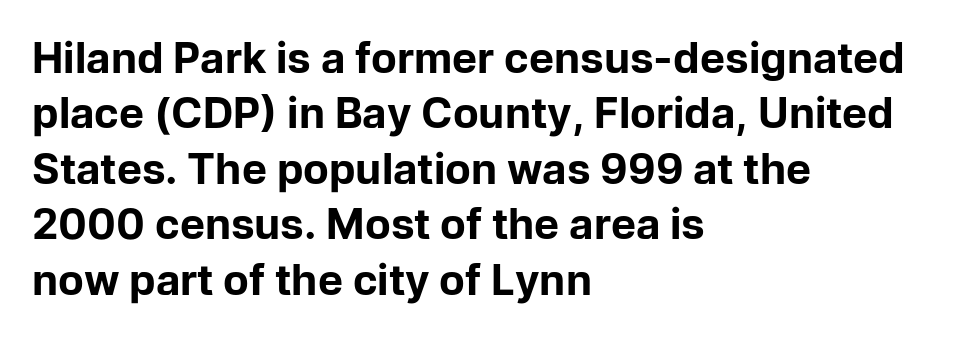
Q: Is the text bold? A: Yes.
Q: Is the text italic (slanted)? A: No, it is upright.
Q: Is the typeface a serif or a sans-serif typeface? A: Sans-serif.
Q: Is the text underlined? A: No.
Q: How is the paragraph aligned? A: Left-aligned.
Q: Is the spacing between letters normal or unusually wide? A: Normal.
Q: Is the spacing between lines tight, normal or loose? A: Normal.
Q: Width (condensed, normal, or wide)? A: Normal.
Q: Stroke contrast? A: Low.
Q: x-height? A: Medium.
Q: Monospaced? A: No.
